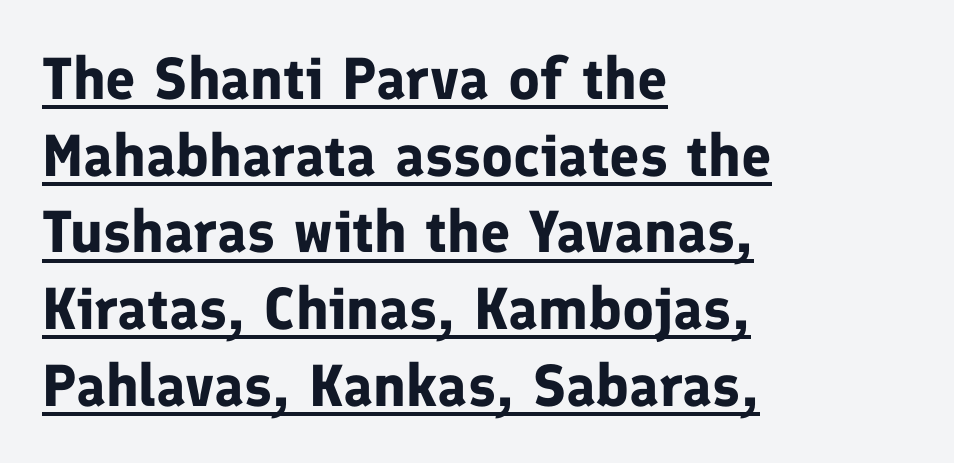
The type sits square on the baseline with zero lean. This is sans-serif lettering, the kind often seen on screens and signage. The compositor pushed each line to the left boundary. Each glyph is drawn with heavy, bold strokes.
